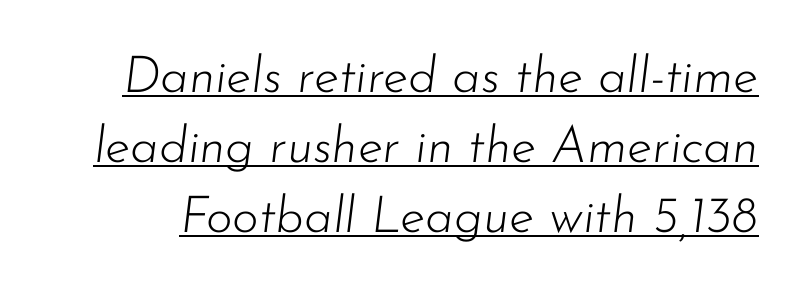
{"italic": "yes", "lean": "right", "slant_degrees": 7, "bold": "no", "weight": "light", "width": "normal", "stroke_contrast": "low", "x_height": "small", "monospaced": "no", "underline": "yes", "line_spacing": "normal", "line_spacing_ratio": 1.37, "letter_spacing": "normal", "letter_spacing_em": 0.0, "glyph_px": 51}
